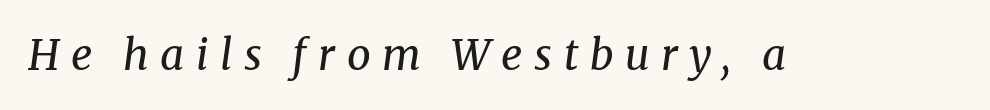
Q: Is the text bold? A: No.
Q: Is the text italic (slanted)? A: Yes, it leans right by about 8 degrees.
Q: Is the typeface a serif or a sans-serif typeface? A: Serif.
Q: Is the text underlined? A: No.
Q: Is the spacing between letters normal or unusually wide? A: Unusually wide.
Q: Width (condensed, normal, or wide)? A: Normal.
Q: Stroke contrast? A: Medium.
Q: x-height? A: Medium.
Q: Monospaced? A: No.
